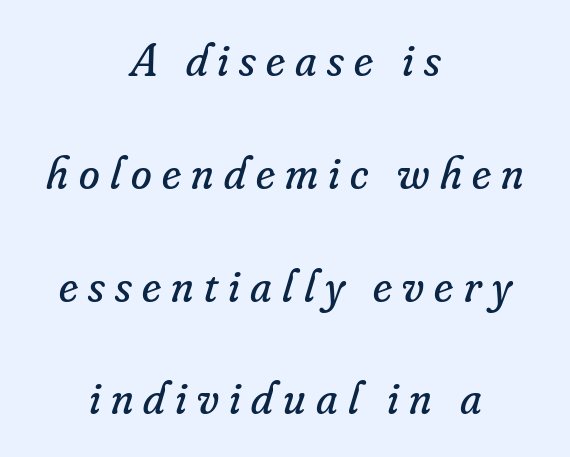
The image shows 47 px regular-weight serif type, italic (leaning right); set centered, loose line spacing (2.4x), unusually wide letter spacing (+0.22 em), not underlined; low stroke contrast and a small x-height.
